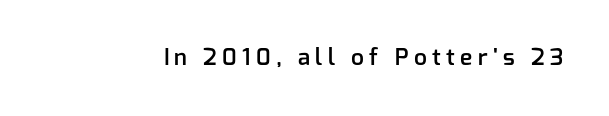
Q: Is the text bold? A: Semi-bold.
Q: Is the text italic (slanted)? A: No, it is upright.
Q: Is the text underlined? A: No.
Q: Is the spacing between letters normal or unusually wide? A: Unusually wide.
